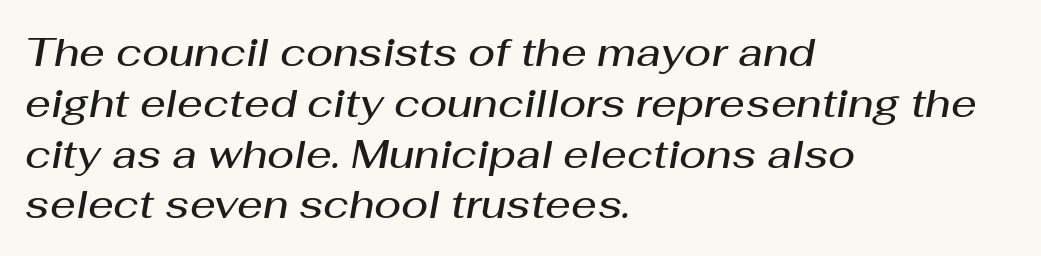
The image shows 40 px semibold type, italic (leaning right); set left-aligned, normal line spacing (1.27x), normal letter spacing, not underlined; medium stroke contrast and a medium x-height.
